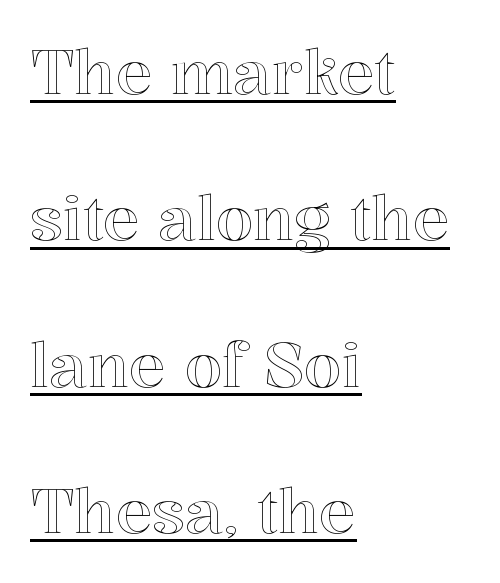
{"italic": "no", "width": "normal", "x_height": "medium", "monospaced": "no", "underline": "yes", "align": "left", "line_spacing": "loose", "line_spacing_ratio": 2.4, "letter_spacing": "normal", "letter_spacing_em": 0.0, "glyph_px": 61}
